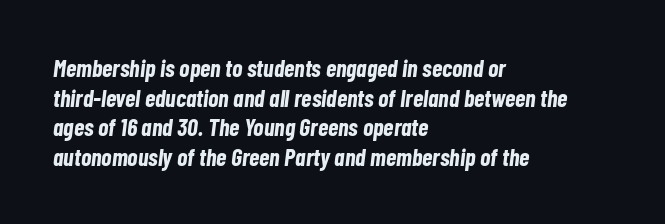
Q: Is the text bold? A: Yes.
Q: Is the text italic (slanted)? A: Yes, it leans right by about 7 degrees.
Q: Is the text underlined? A: No.
Q: How is the paragraph aligned? A: Left-aligned.
Q: Is the spacing between letters normal or unusually wide? A: Normal.
